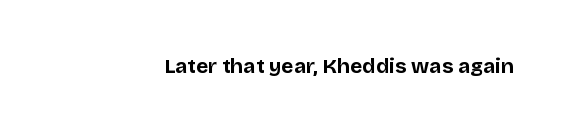
The letterforms sit shoulder to shoulder at normal distance. These lines were composed using upright roman letters. Check the space under the baseline: it is left empty. The sample has been set heavy, in full bold.
